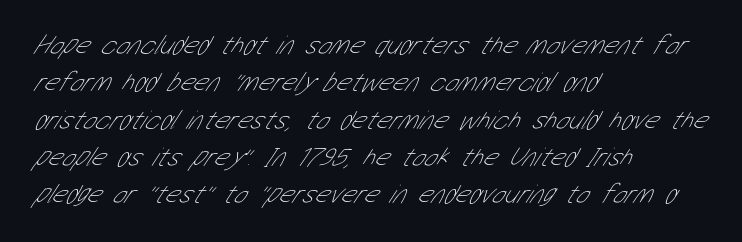
The image shows 27 px text type; set left-aligned, normal line spacing (1.38x), normal letter spacing, not underlined.
